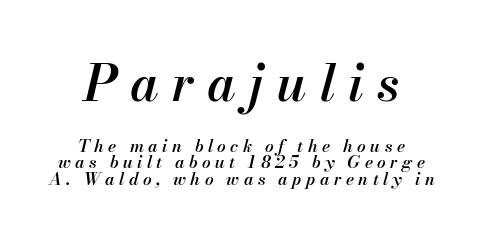
How would I describe the line gaps? Narrow and economical. You get the large type first, then a drop to smaller type. Typesetter's note: demi weight, one step under bold. Underlining? Definitely not there. Glyph-to-glyph distance is far greater than everyday printed text. When letters slant like this, we call the style italic.
